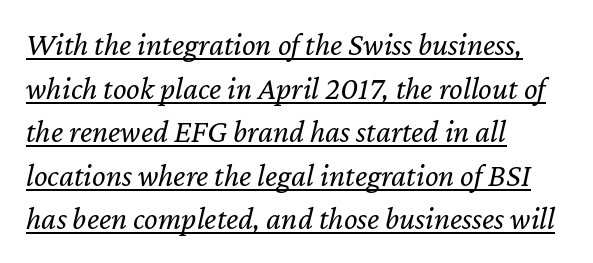
{"italic": "yes", "lean": "right", "slant_degrees": 12, "bold": "no", "weight": "regular", "width": "normal", "stroke_contrast": "low", "x_height": "medium", "monospaced": "no", "underline": "yes", "align": "left", "line_spacing": "normal", "line_spacing_ratio": 1.36, "letter_spacing": "normal", "letter_spacing_em": 0.0, "glyph_px": 32}
